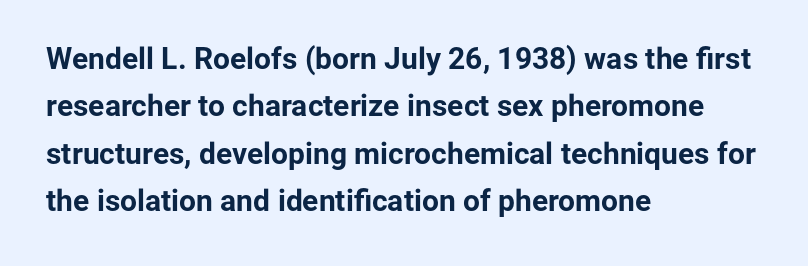
The image shows 30 px bold sans-serif type, upright; set left-aligned, normal line spacing (1.58x), normal letter spacing, not underlined; low stroke contrast and a medium x-height.
